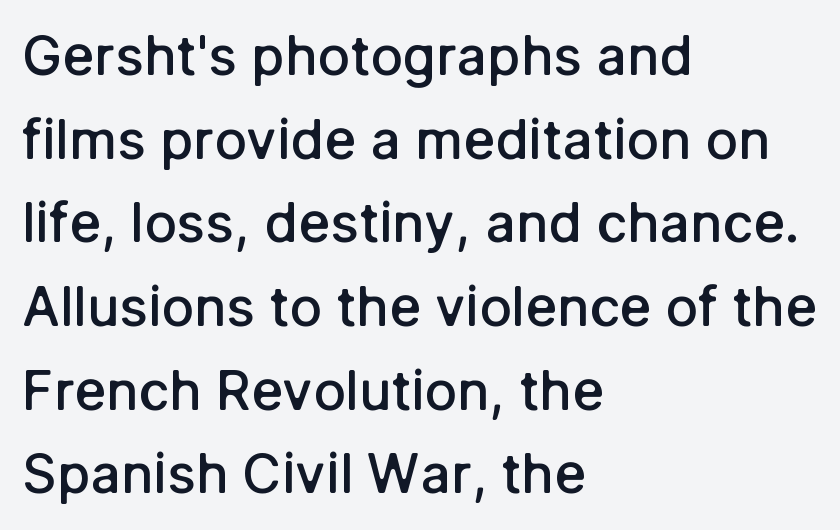
{"serif": "no", "italic": "no", "bold": "semi", "weight": "semibold", "width": "normal", "stroke_contrast": "low", "x_height": "medium", "monospaced": "no", "underline": "no", "align": "left", "line_spacing": "normal", "line_spacing_ratio": 1.55, "letter_spacing": "normal", "letter_spacing_em": 0.0, "glyph_px": 54}
